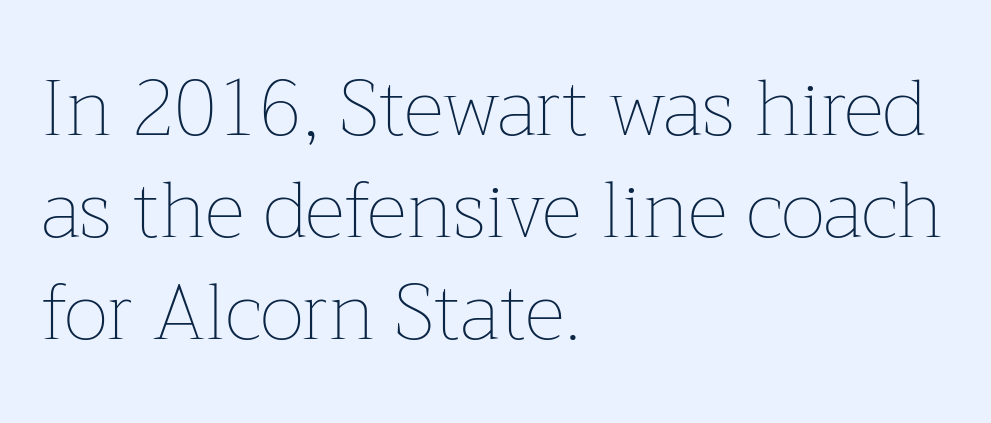
{"italic": "no", "bold": "no", "weight": "thin", "width": "normal", "stroke_contrast": "low", "x_height": "medium", "monospaced": "no", "underline": "no", "align": "left", "line_spacing": "normal", "line_spacing_ratio": 1.31, "letter_spacing": "normal", "letter_spacing_em": 0.0, "glyph_px": 78}
